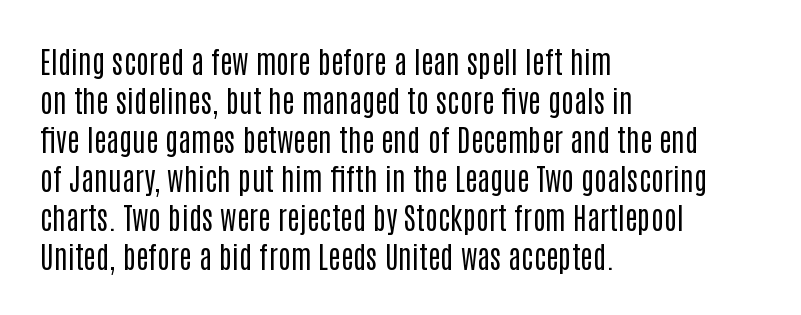
Q: Is the text bold? A: No.
Q: Is the text italic (slanted)? A: No, it is upright.
Q: Is the typeface a serif or a sans-serif typeface? A: Sans-serif.
Q: Is the text underlined? A: No.
Q: How is the paragraph aligned? A: Left-aligned.
Q: Is the spacing between letters normal or unusually wide? A: Normal.
Q: Is the spacing between lines tight, normal or loose? A: Normal.
Q: Width (condensed, normal, or wide)? A: Condensed.
Q: Stroke contrast? A: Low.
Q: x-height? A: Large.
Q: Monospaced? A: No.
